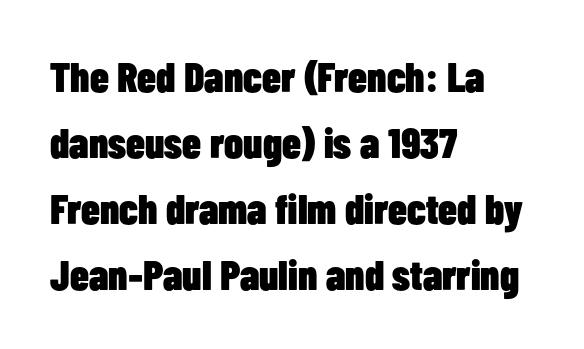
The leading is moderate, giving the passage an even texture. Caption: standard tracking, unaltered. Rendered with straight, roman letterforms. This rendering features lettering with no underline. The passage shown is typed in a proportional face where columns would drift. The letters are bold, with thick, heavy strokes.
